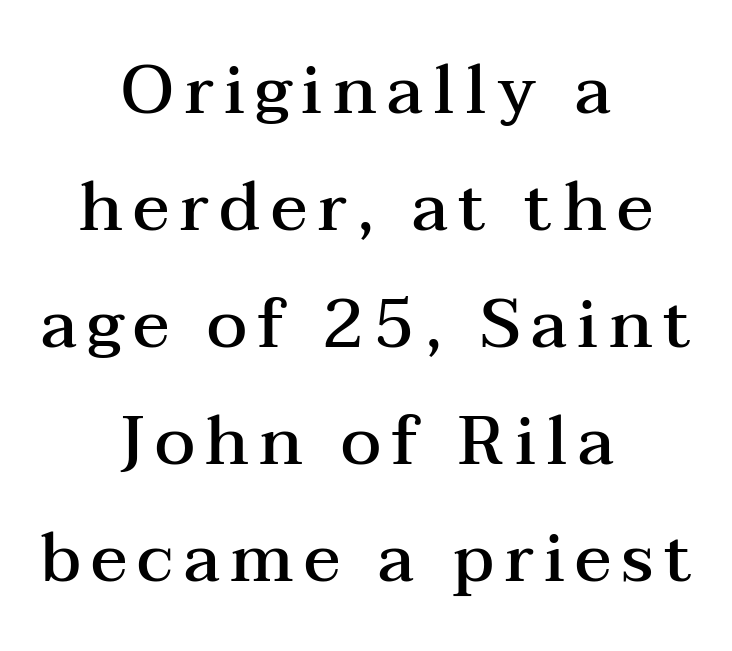
Q: Is the text bold? A: Semi-bold.
Q: Is the text italic (slanted)? A: No, it is upright.
Q: Is the typeface a serif or a sans-serif typeface? A: Serif.
Q: Is the text underlined? A: No.
Q: How is the paragraph aligned? A: Centered.
Q: Width (condensed, normal, or wide)? A: Wide.
Q: Stroke contrast? A: Medium.
Q: x-height? A: Medium.
Q: Monospaced? A: No.
